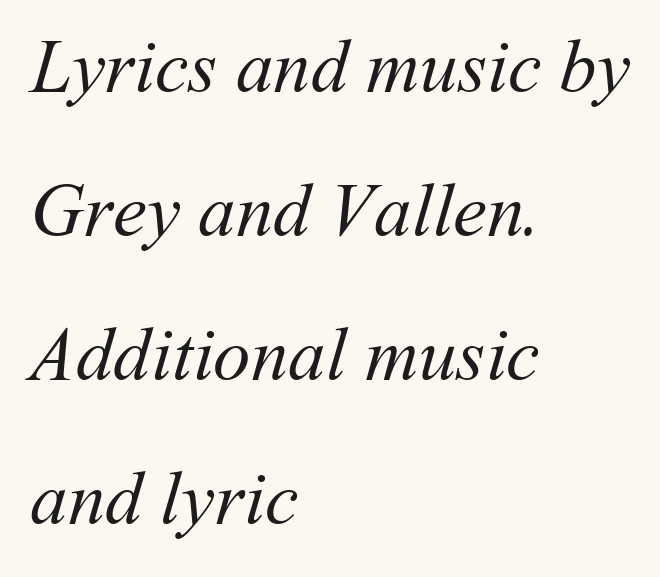
Q: Is the text bold? A: No.
Q: Is the text underlined? A: No.
Q: How is the paragraph aligned? A: Left-aligned.
Q: Is the spacing between letters normal or unusually wide? A: Normal.
Q: Is the spacing between lines tight, normal or loose? A: Loose.
Q: Width (condensed, normal, or wide)? A: Normal.
Q: Stroke contrast? A: Medium.
Q: x-height? A: Medium.
Q: Monospaced? A: No.
